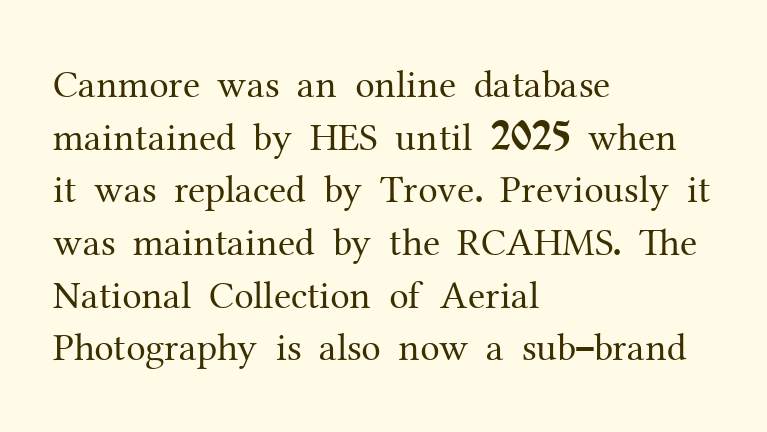
Q: Is the text bold? A: No.
Q: Is the text italic (slanted)? A: No, it is upright.
Q: Is the typeface a serif or a sans-serif typeface? A: Serif.
Q: Is the text underlined? A: No.
Q: How is the paragraph aligned? A: Left-aligned.
Q: Is the spacing between letters normal or unusually wide? A: Normal.
Q: Is the spacing between lines tight, normal or loose? A: Normal.
Q: Width (condensed, normal, or wide)? A: Normal.
Q: Stroke contrast? A: Medium.
Q: x-height? A: Medium.
Q: Monospaced? A: No.
